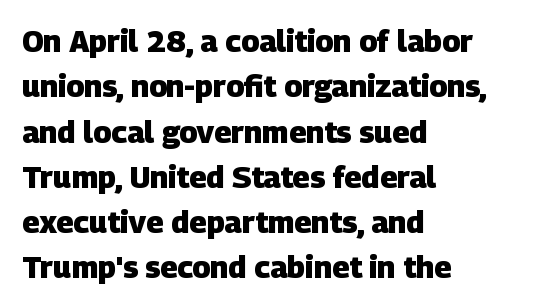
Plenty of ink on the page — the face is bold. Honestly, the row spacing looks completely unremarkable. Compared with a centered layout, this one pins lines to the left instead. The gaps between neighbouring characters are ordinary and unremarkable. Examine the stroke ends and you'll find no serifs. Is this a fixed-width face? No — the glyphs have proportional, varying widths.
